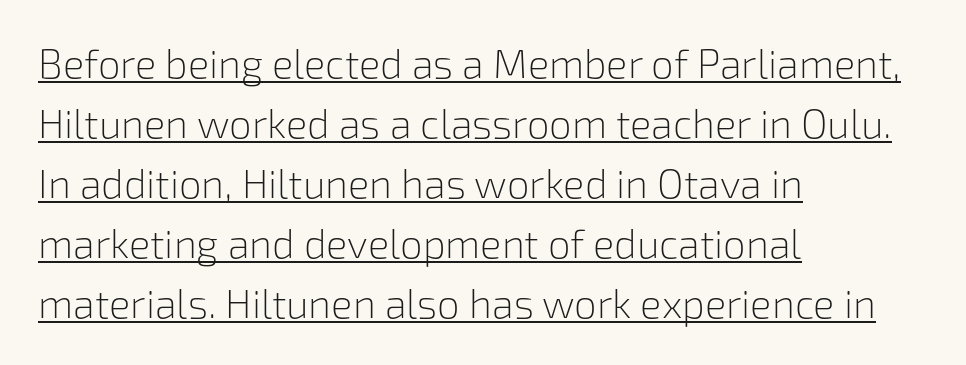
{"serif": "no", "italic": "no", "bold": "no", "weight": "light", "width": "normal", "stroke_contrast": "low", "x_height": "medium", "monospaced": "no", "underline": "yes", "align": "left", "line_spacing": "normal", "line_spacing_ratio": 1.5, "letter_spacing": "normal", "letter_spacing_em": 0.0, "glyph_px": 40}
